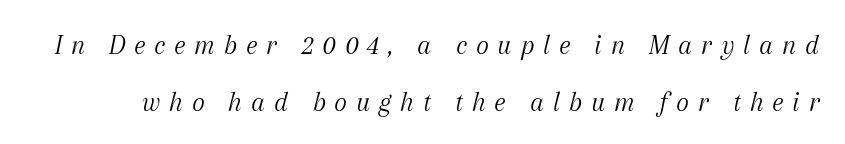
Q: Is the text bold? A: No.
Q: Is the text italic (slanted)? A: Yes, it leans right by about 12 degrees.
Q: Is the typeface a serif or a sans-serif typeface? A: Serif.
Q: Is the text underlined? A: No.
Q: Is the spacing between letters normal or unusually wide? A: Unusually wide.
Q: Is the spacing between lines tight, normal or loose? A: Loose.
Q: Width (condensed, normal, or wide)? A: Normal.
Q: Stroke contrast? A: Medium.
Q: x-height? A: Medium.
Q: Monospaced? A: No.
